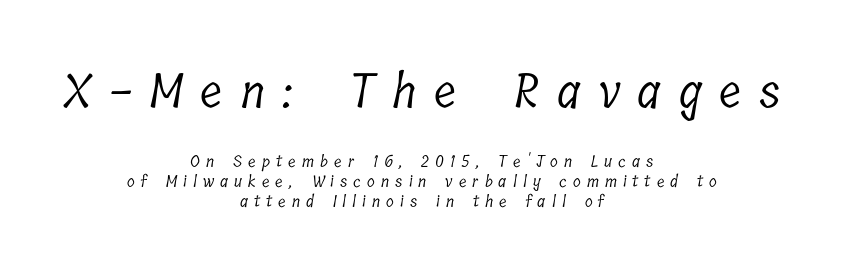
The image shows 47 px light, condensed serif type; set centered, line spacing 1.23x, unusually wide letter spacing (+0.38 em), not underlined; the first (top) block is 2.94x larger; low stroke contrast and a medium x-height.
